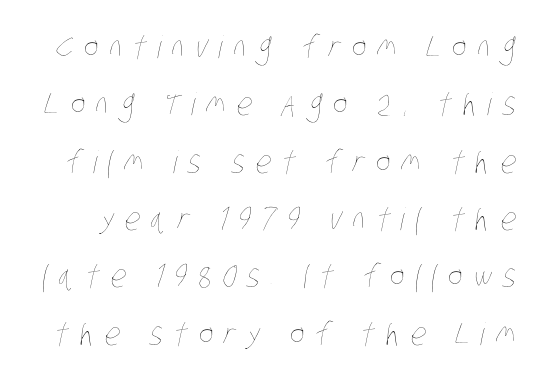
{"bold": "no", "weight": "thin", "width": "condensed", "stroke_contrast": "low", "x_height": "large", "monospaced": "no", "underline": "no", "line_spacing_ratio": 1.85, "letter_spacing": "wide", "letter_spacing_em": 0.35, "glyph_px": 31}
